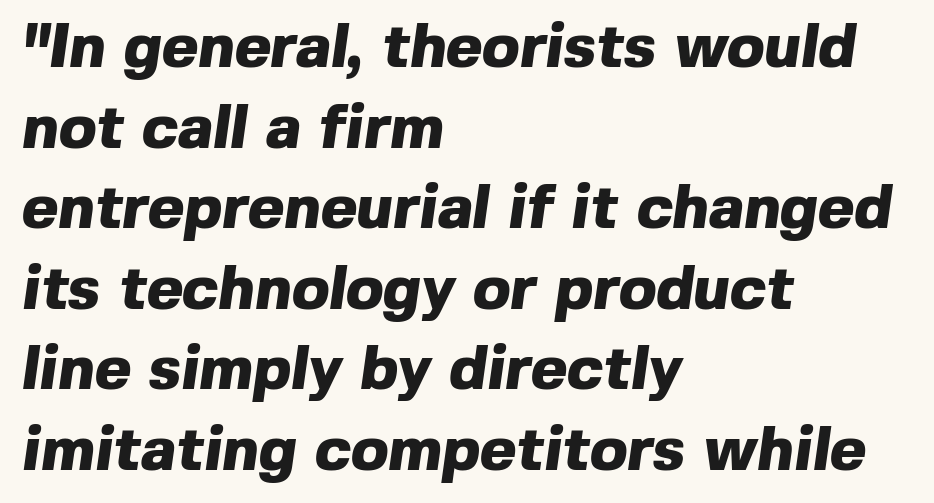
{"serif": "no", "bold": "yes", "weight": "heavy", "width": "normal", "x_height": "medium", "monospaced": "no", "underline": "no", "align": "left", "line_spacing": "normal", "line_spacing_ratio": 1.3, "letter_spacing": "normal", "letter_spacing_em": 0.0, "glyph_px": 62}
